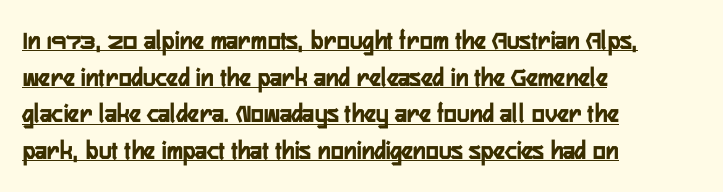
Q: Is the text italic (slanted)? A: No, it is upright.
Q: Is the text underlined? A: Yes.
Q: How is the paragraph aligned? A: Left-aligned.
Q: Is the spacing between letters normal or unusually wide? A: Normal.
Q: Is the spacing between lines tight, normal or loose? A: Normal.
